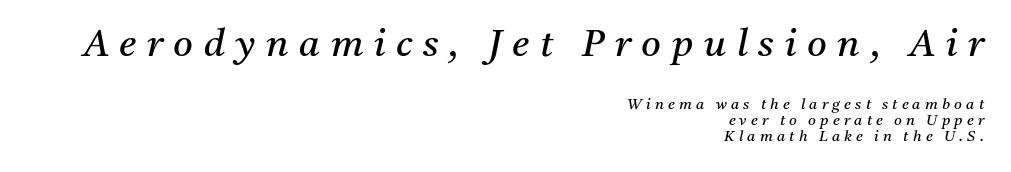
Q: Is the text bold? A: No.
Q: Is the text italic (slanted)? A: Yes, it leans right by about 11 degrees.
Q: Is the typeface a serif or a sans-serif typeface? A: Serif.
Q: Is the text underlined? A: No.
Q: How is the paragraph aligned? A: Right-aligned.
Q: Is the spacing between letters normal or unusually wide? A: Unusually wide.
Q: Is the spacing between lines tight, normal or loose? A: Tight.
Q: Which block of text is set in a larger size, the first (top) or the second (bottom)? A: The first (top) one.
Q: Width (condensed, normal, or wide)? A: Normal.
Q: Stroke contrast? A: Medium.
Q: x-height? A: Medium.
Q: Monospaced? A: No.
